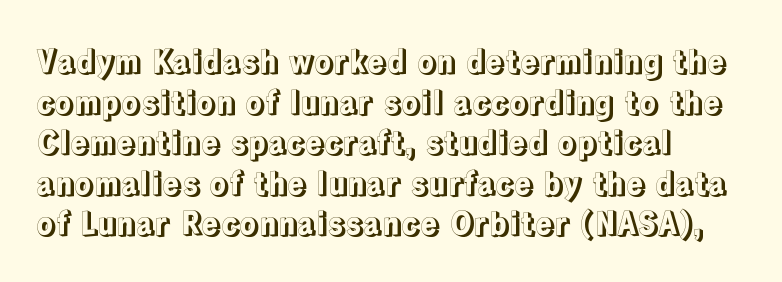
The image shows 31 px text type, upright; set left-aligned, normal line spacing (1.31x), normal letter spacing, not underlined; a medium x-height.
